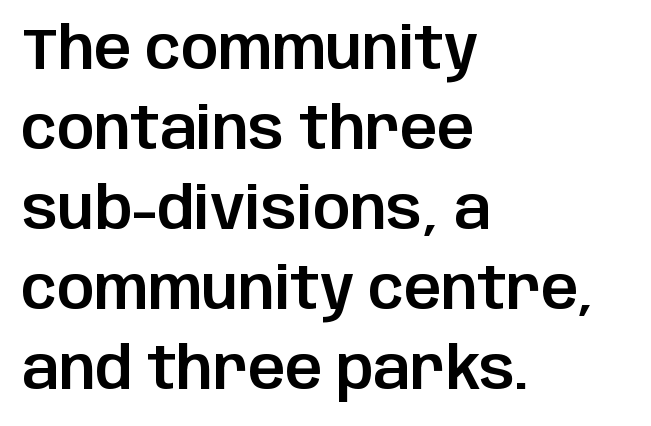
Q: Is the text italic (slanted)? A: No, it is upright.
Q: Is the typeface a serif or a sans-serif typeface? A: Sans-serif.
Q: Is the text underlined? A: No.
Q: How is the paragraph aligned? A: Left-aligned.
Q: Is the spacing between letters normal or unusually wide? A: Normal.
Q: Is the spacing between lines tight, normal or loose? A: Normal.
Q: Width (condensed, normal, or wide)? A: Normal.
Q: Stroke contrast? A: Low.
Q: x-height? A: Large.
Q: Monospaced? A: No.
